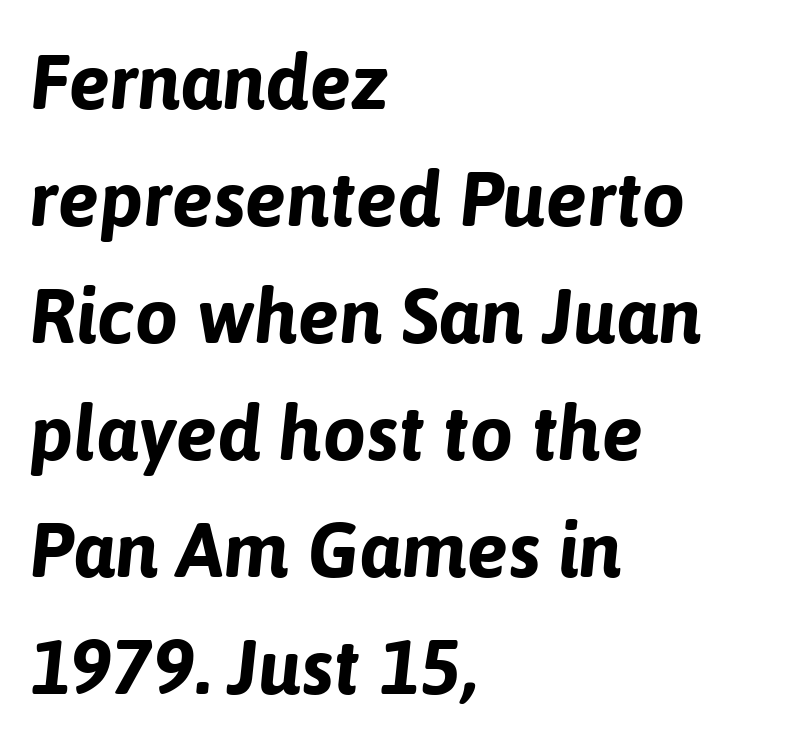
Caption: standard tracking, unaltered. Its strokes are broad and dark, the hallmark of bold type. The setting favours the left margin, as ordinary paragraphs usually do. The block of text has a typical density, with ordinary space between rows. A clean baseline with only descenders dipping below it.
